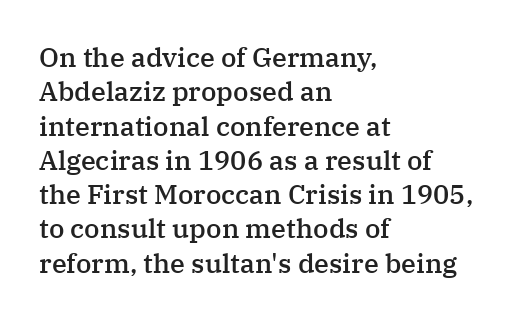
Q: Is the text bold? A: Semi-bold.
Q: Is the text italic (slanted)? A: No, it is upright.
Q: Is the text underlined? A: No.
Q: How is the paragraph aligned? A: Left-aligned.
Q: Is the spacing between letters normal or unusually wide? A: Normal.
Q: Is the spacing between lines tight, normal or loose? A: Normal.
